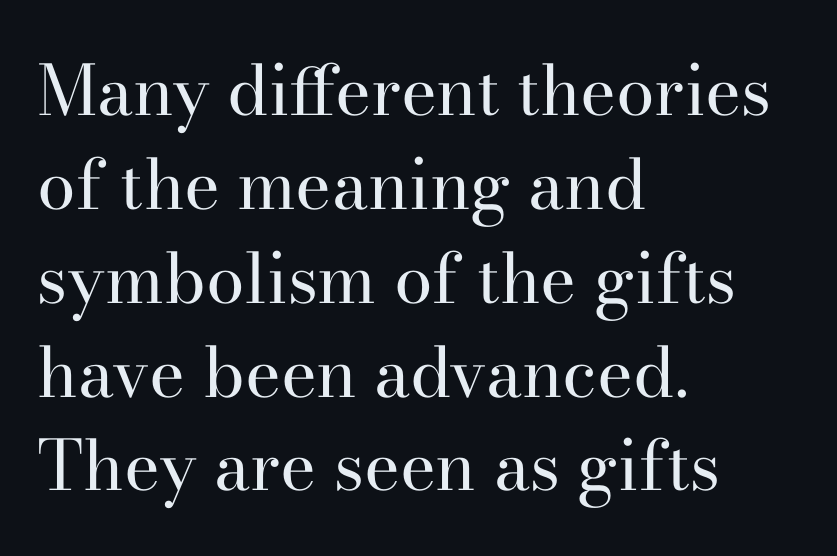
{"serif": "yes", "italic": "no", "bold": "no", "weight": "regular", "width": "normal", "stroke_contrast": "high", "x_height": "small", "monospaced": "no", "underline": "no", "align": "left", "line_spacing": "normal", "line_spacing_ratio": 1.36, "letter_spacing": "normal", "letter_spacing_em": 0.0, "glyph_px": 69}
